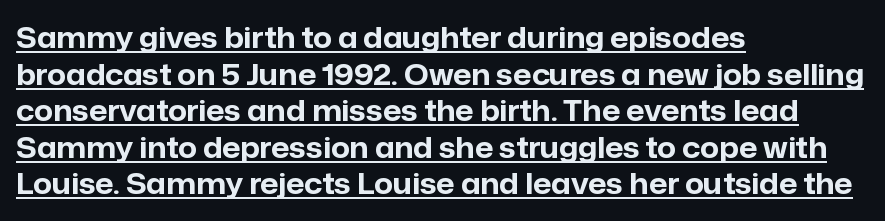
The image shows 29 px bold sans-serif type, upright; set left-aligned, normal line spacing (1.26x), normal letter spacing, underlined; low stroke contrast and a medium x-height.
